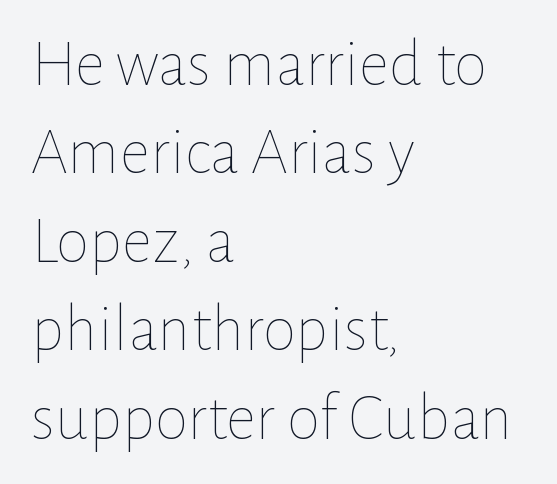
{"italic": "no", "bold": "no", "weight": "thin", "width": "normal", "stroke_contrast": "low", "x_height": "medium", "monospaced": "no", "underline": "no", "align": "left", "line_spacing": "normal", "line_spacing_ratio": 1.32, "letter_spacing": "normal", "letter_spacing_em": 0.0, "glyph_px": 67}
